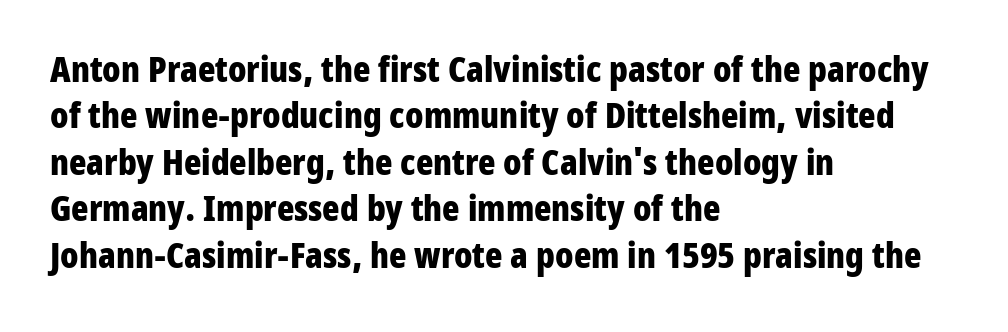
Compared with typical body copy, the letter spacing here is the same. Each row of text sits above clean, open space. The designer went with a sans here, leaving each stem footless. Think of a printed novel: that variable character pitch is what you see here.
